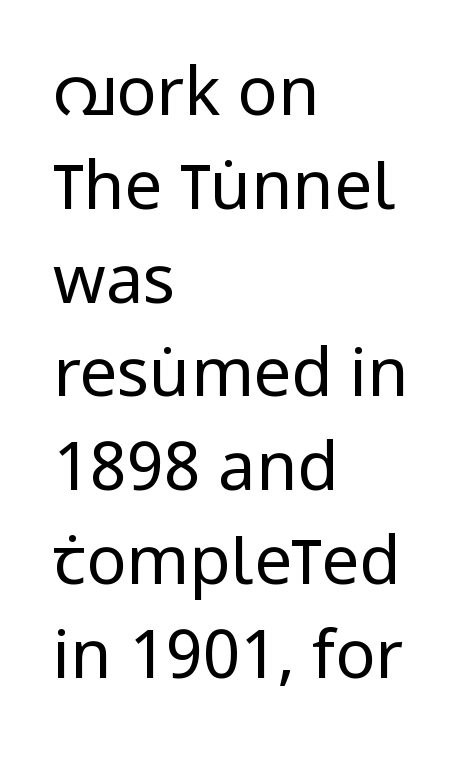
The image shows 67 px regular-weight, condensed sans-serif type, upright; set left-aligned, normal line spacing (1.4x), normal letter spacing, not underlined; low stroke contrast and a large x-height.
